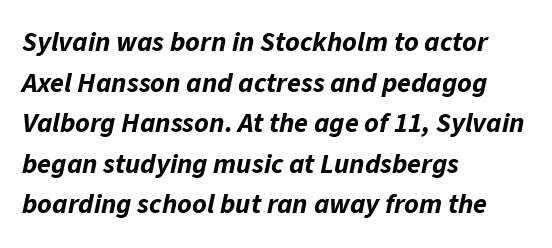
Compared with a centered layout, this one pins lines to the left instead. Strong, thick strokes mark this as bold type. The specimen omits any rule beneath the text block's lines. Default kerning and tracking; the words read as compact shapes.
